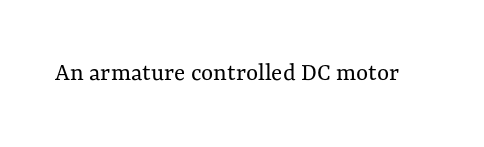
Q: Is the text bold? A: No.
Q: Is the text italic (slanted)? A: No, it is upright.
Q: Is the text underlined? A: No.
Q: Is the spacing between letters normal or unusually wide? A: Normal.
